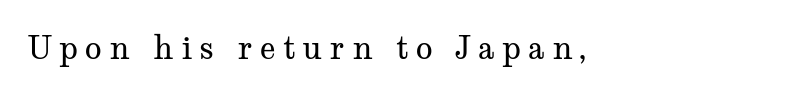
Q: Is the text bold? A: No.
Q: Is the text italic (slanted)? A: No, it is upright.
Q: Is the typeface a serif or a sans-serif typeface? A: Serif.
Q: Is the text underlined? A: No.
Q: Is the spacing between letters normal or unusually wide? A: Unusually wide.
Q: Width (condensed, normal, or wide)? A: Wide.
Q: Stroke contrast? A: Medium.
Q: x-height? A: Medium.
Q: Monospaced? A: No.
